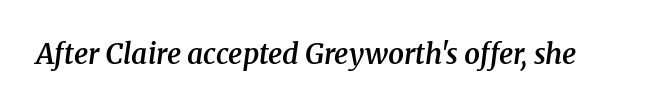
The image shows 28 px semibold serif type, italic (leaning right); set normal letter spacing, not underlined; medium stroke contrast and a medium x-height.
